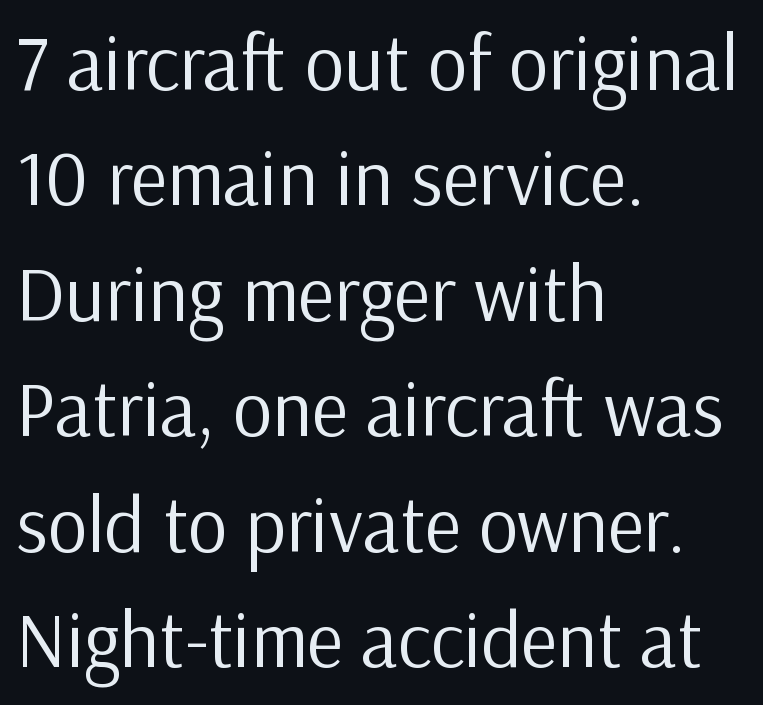
The image shows 78 px regular-weight sans-serif type, upright; set left-aligned, normal line spacing (1.48x), normal letter spacing, not underlined; low stroke contrast and a medium x-height.
